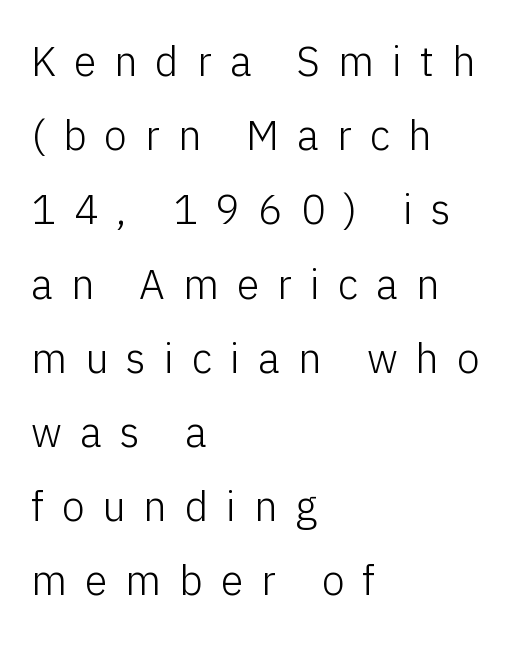
The image shows 41 px light sans-serif type, upright; set left-aligned, line spacing 1.81x, unusually wide letter spacing (+0.44 em), not underlined; low stroke contrast and a medium x-height.
